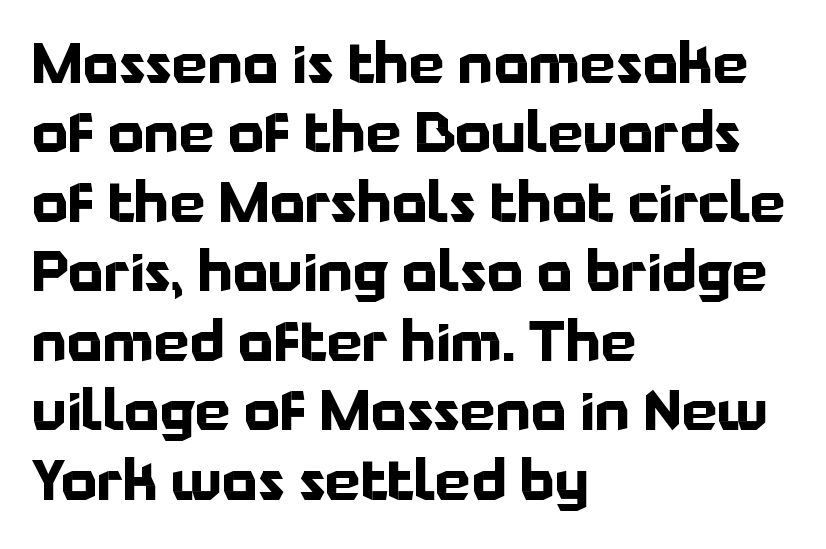
Q: Is the text bold? A: Yes.
Q: Is the text italic (slanted)? A: No, it is upright.
Q: Is the typeface a serif or a sans-serif typeface? A: Sans-serif.
Q: Is the text underlined? A: No.
Q: How is the paragraph aligned? A: Left-aligned.
Q: Is the spacing between letters normal or unusually wide? A: Normal.
Q: Width (condensed, normal, or wide)? A: Normal.
Q: Stroke contrast? A: Low.
Q: x-height? A: Medium.
Q: Monospaced? A: No.
